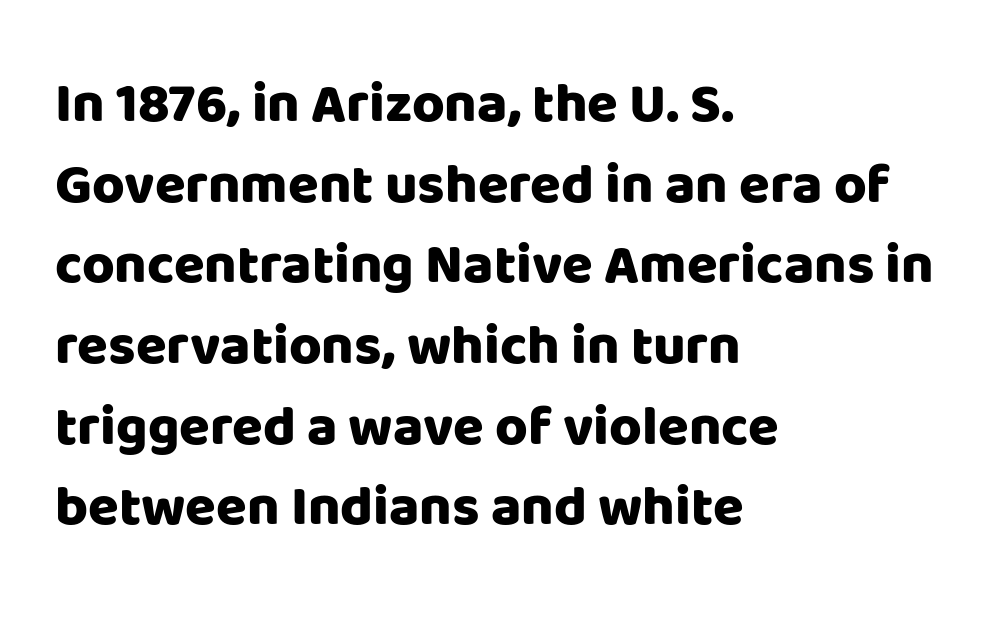
Honestly, the letter spacing is just normal — you wouldn't notice it. Look at the bottom of the vertical strokes: they stop flat, with no serifs. The typesetting leans heavy: a genuine bold. A classic flush-left, rag-right setting is used for this passage. A typesetter would mark this as roman, not italic. Do the characters align in a grid? No, the font is proportional.
